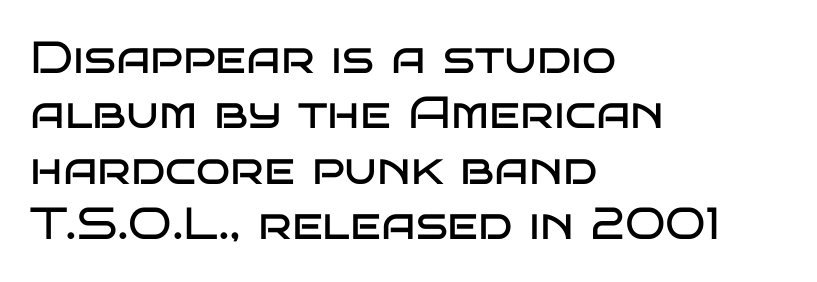
Proportional: the letters do not fall into vertical columns. Words appear dense and cohesive because spacing is normal. It's the straight-up-and-down kind of type. Quick note: underline off. Are there feet on the stems? There aren't — it's a sans.
